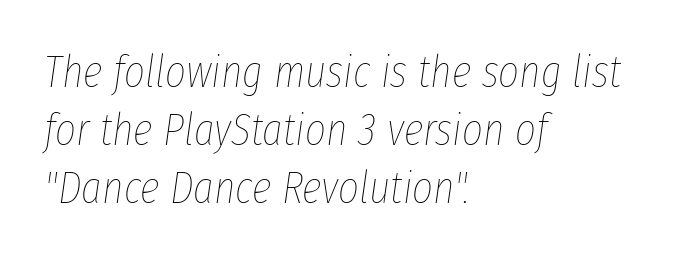
{"italic": "yes", "lean": "right", "slant_degrees": 8, "bold": "no", "weight": "thin", "width": "condensed", "stroke_contrast": "low", "x_height": "medium", "monospaced": "no", "underline": "no", "align": "left", "line_spacing": "normal", "line_spacing_ratio": 1.29, "letter_spacing": "normal", "letter_spacing_em": 0.0, "glyph_px": 45}
